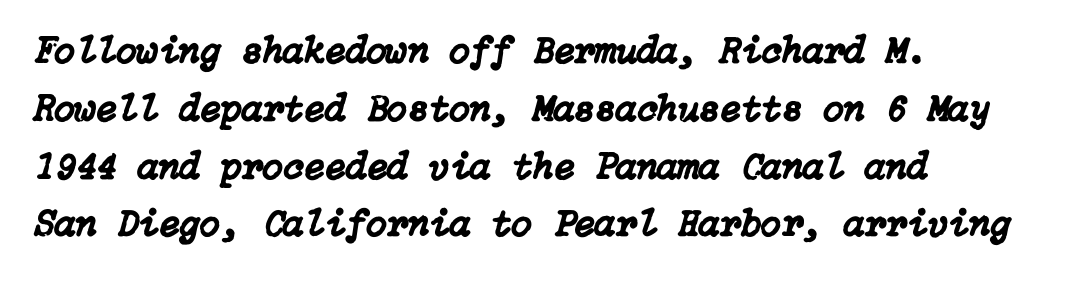
The space between consecutive lines is moderate. Has an underline been added? It has not. Rendered with sloped, italic letterforms. Inter-character spacing is left at the font's built-in metrics. Compared with a centered layout, this one pins lines to the left instead.
